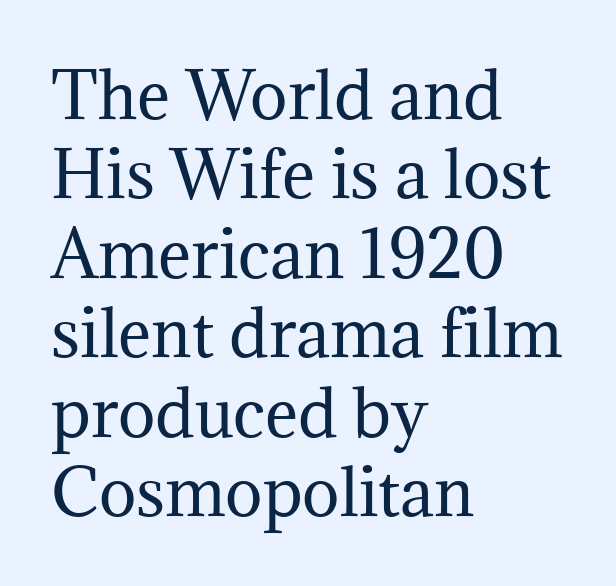
Nobody touched the tracking dial on this one. Vertical stems look standard width or narrower in stroke. Bare-footed words on every line. Do the characters align in a grid? No, the font is proportional. Font category for this specimen: serif.
